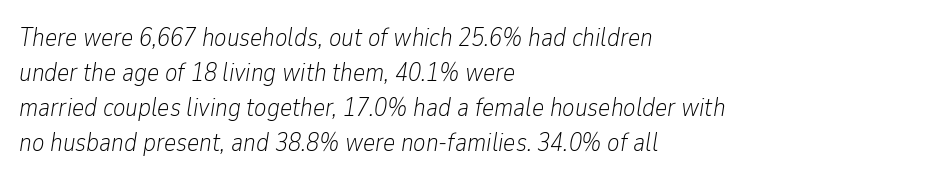
Q: Is the text bold? A: No.
Q: Is the text italic (slanted)? A: Yes, it leans right by about 9 degrees.
Q: Is the text underlined? A: No.
Q: How is the paragraph aligned? A: Left-aligned.
Q: Is the spacing between letters normal or unusually wide? A: Normal.
Q: Is the spacing between lines tight, normal or loose? A: Normal.
